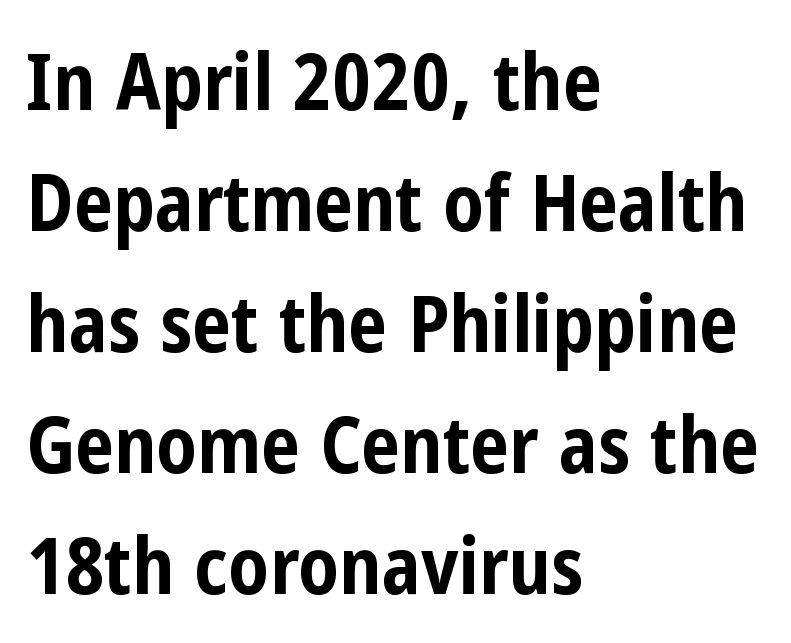
Compared with a centered layout, this one pins lines to the left instead. These lines are rendered in a variable-pitch font. The letters carry no serifs — their stems end cleanly without finishing strokes. Italic: no, the glyphs are upright roman. Summary of weight: heavy, a full bold.
